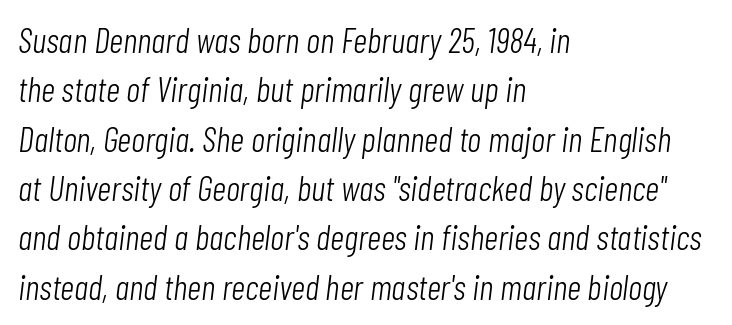
Character widths vary here, with narrow letters taking less room than wide ones. The rows are spaced the way most documents space them. If you drew a ruler down the left edge, every line would touch it. These lines keep a tight, regular rhythm from letter to letter.
